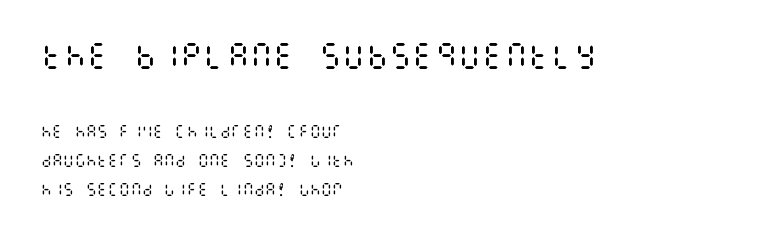
The image shows 29 px regular-weight, condensed type, upright; set left-aligned, loose line spacing (2.06x), normal letter spacing, not underlined; the first (top) block is 2.07x larger; medium stroke contrast and a large x-height.
